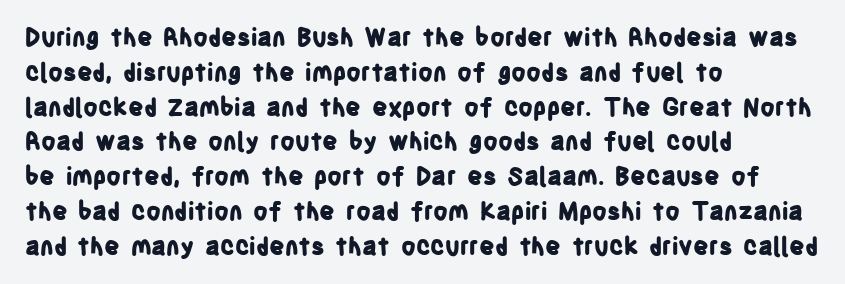
Nope, not italic — everything's standing straight. The passage shown has conventional tracking throughout. Bold? Absolutely — the strokes are thick and heavy. If you drew a ruler down the left edge, every line would touch it. The gap between lines stays unmarked. Horizontal bands of white between lines are of average thickness.
